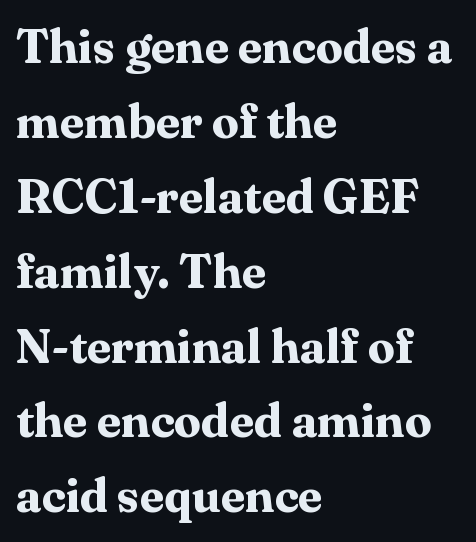
{"serif": "yes", "italic": "no", "bold": "yes", "weight": "bold", "width": "normal", "stroke_contrast": "medium", "x_height": "medium", "monospaced": "no", "underline": "no", "align": "left", "line_spacing": "normal", "line_spacing_ratio": 1.56, "letter_spacing": "normal", "letter_spacing_em": 0.0, "glyph_px": 48}
